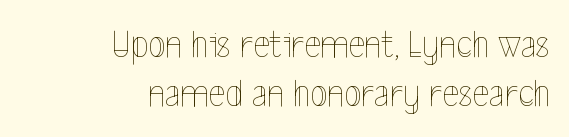
Here the designer chose a conventional face with non-uniform glyph widths. The text block is weighted toward the right margin, trailing off unevenly leftward. Only glyphs here, with clear space below each row. Ascenders rise straight up at ninety degrees. The face used here is rendered with its standard letterfit. Counters stay open thanks to moderate or lighter strokes.
